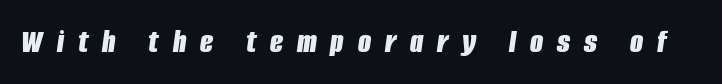
Note the varied advance widths — an 'i' is clearly narrower than an 'm'. Weight: bold. The rendering inserts visible extra space after every character. In terms of posture, this sample is oblique.
